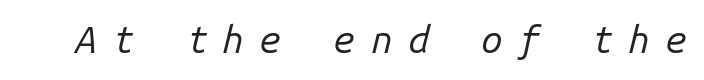
The image shows 38 px regular-weight type, italic (leaning right), monospaced; set unusually wide letter spacing (+0.41 em), not underlined; low stroke contrast and a medium x-height.
